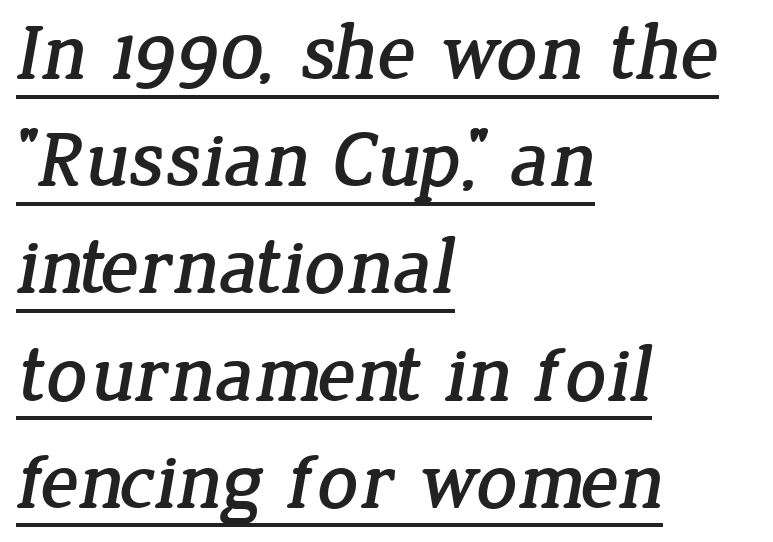
The image shows 80 px serif type; set left-aligned, normal line spacing (1.34x), normal letter spacing, underlined; low stroke contrast and a medium x-height.
